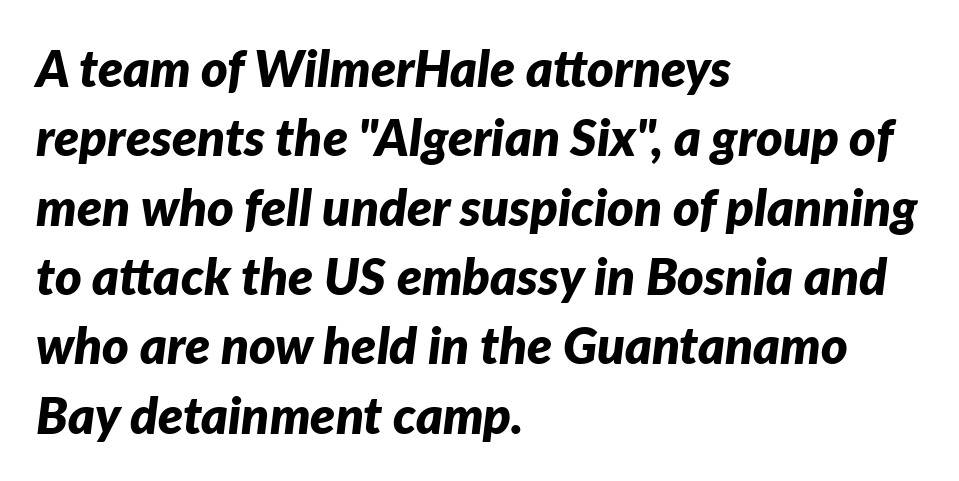
Q: Is the text bold? A: Yes.
Q: Is the text italic (slanted)? A: Yes, it leans right by about 7 degrees.
Q: Is the text underlined? A: No.
Q: How is the paragraph aligned? A: Left-aligned.
Q: Is the spacing between letters normal or unusually wide? A: Normal.
Q: Is the spacing between lines tight, normal or loose? A: Normal.
Q: Width (condensed, normal, or wide)? A: Normal.
Q: Stroke contrast? A: Low.
Q: x-height? A: Medium.
Q: Monospaced? A: No.
